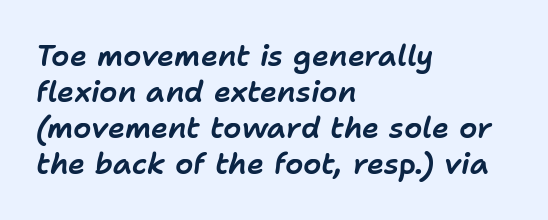
{"italic": "yes", "lean": "right", "slant_degrees": 11, "width": "normal", "stroke_contrast": "low", "x_height": "medium", "monospaced": "no", "underline": "no", "align": "left", "line_spacing_ratio": 1.24, "letter_spacing": "normal", "letter_spacing_em": 0.0, "glyph_px": 29}
